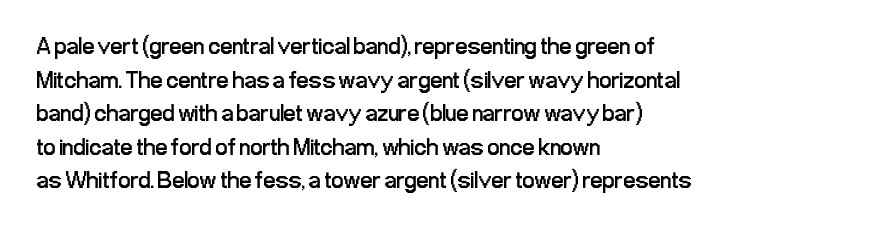
Q: Is the text bold? A: No.
Q: Is the text italic (slanted)? A: No, it is upright.
Q: Is the text underlined? A: No.
Q: How is the paragraph aligned? A: Left-aligned.
Q: Is the spacing between letters normal or unusually wide? A: Normal.
Q: Is the spacing between lines tight, normal or loose? A: Normal.
